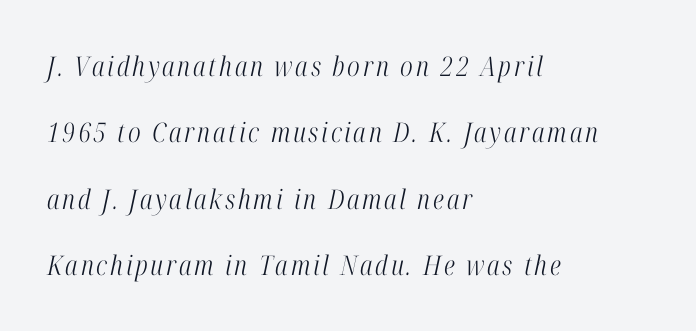
Q: Is the text bold? A: No.
Q: Is the text italic (slanted)? A: Yes, it leans right by about 12 degrees.
Q: Is the text underlined? A: No.
Q: How is the paragraph aligned? A: Left-aligned.
Q: Is the spacing between lines tight, normal or loose? A: Loose.
